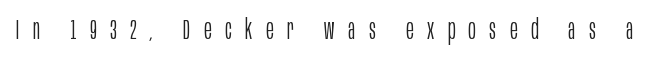
Q: Is the text bold? A: No.
Q: Is the text italic (slanted)? A: No, it is upright.
Q: Is the typeface a serif or a sans-serif typeface? A: Sans-serif.
Q: Is the text underlined? A: No.
Q: Is the spacing between letters normal or unusually wide? A: Unusually wide.
Q: Width (condensed, normal, or wide)? A: Condensed.
Q: Stroke contrast? A: Low.
Q: x-height? A: Large.
Q: Monospaced? A: No.
